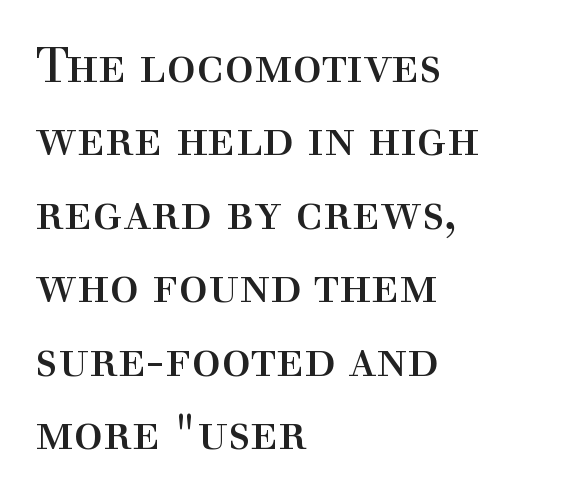
Q: Is the text bold? A: No.
Q: Is the text italic (slanted)? A: No, it is upright.
Q: Is the typeface a serif or a sans-serif typeface? A: Serif.
Q: Is the text underlined? A: No.
Q: How is the paragraph aligned? A: Left-aligned.
Q: Is the spacing between letters normal or unusually wide? A: Normal.
Q: Is the spacing between lines tight, normal or loose? A: Normal.
Q: Width (condensed, normal, or wide)? A: Normal.
Q: x-height? A: Medium.
Q: Monospaced? A: No.
